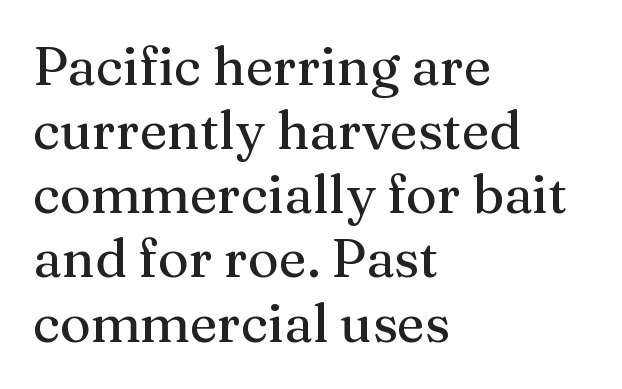
Q: Is the text italic (slanted)? A: No, it is upright.
Q: Is the typeface a serif or a sans-serif typeface? A: Serif.
Q: Is the text underlined? A: No.
Q: How is the paragraph aligned? A: Left-aligned.
Q: Is the spacing between letters normal or unusually wide? A: Normal.
Q: Width (condensed, normal, or wide)? A: Normal.
Q: Stroke contrast? A: Medium.
Q: x-height? A: Medium.
Q: Monospaced? A: No.
